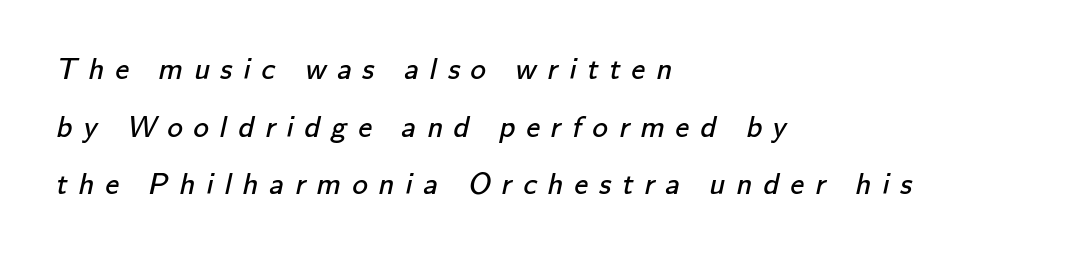
{"serif": "no", "bold": "no", "weight": "regular", "width": "normal", "stroke_contrast": "low", "x_height": "small", "monospaced": "no", "underline": "no", "align": "left", "line_spacing_ratio": 1.86, "letter_spacing": "wide", "letter_spacing_em": 0.35, "glyph_px": 31}
